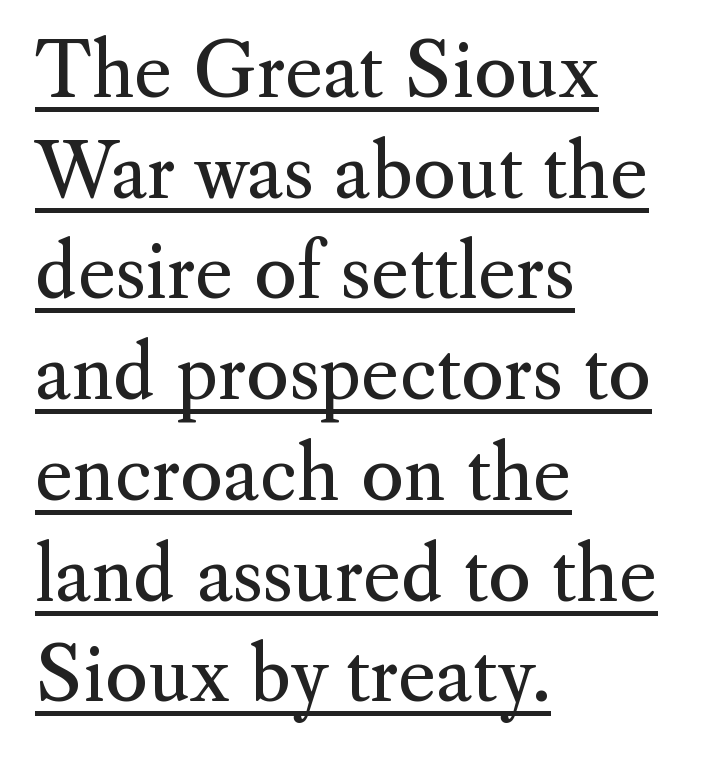
Q: Is the text bold? A: No.
Q: Is the text italic (slanted)? A: No, it is upright.
Q: Is the typeface a serif or a sans-serif typeface? A: Serif.
Q: Is the text underlined? A: Yes.
Q: How is the paragraph aligned? A: Left-aligned.
Q: Is the spacing between letters normal or unusually wide? A: Normal.
Q: Is the spacing between lines tight, normal or loose? A: Normal.
Q: Width (condensed, normal, or wide)? A: Normal.
Q: Stroke contrast? A: Medium.
Q: x-height? A: Small.
Q: Monospaced? A: No.
